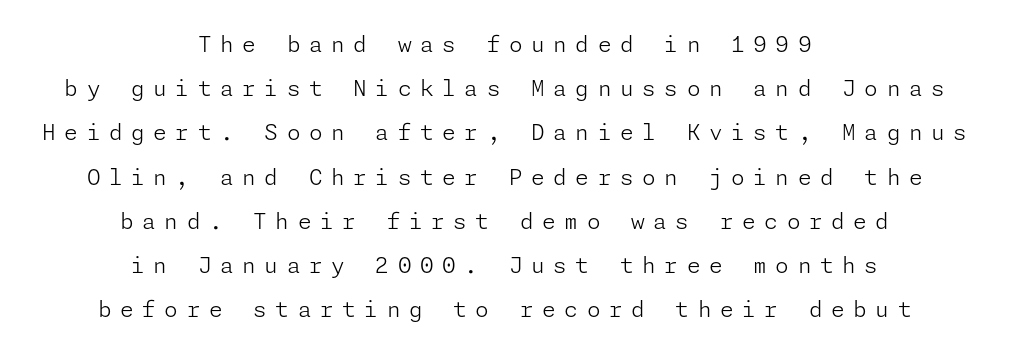
The image shows 22 px text type, upright; set centered, loose line spacing (2.01x), unusually wide letter spacing (+0.39 em), not underlined.
